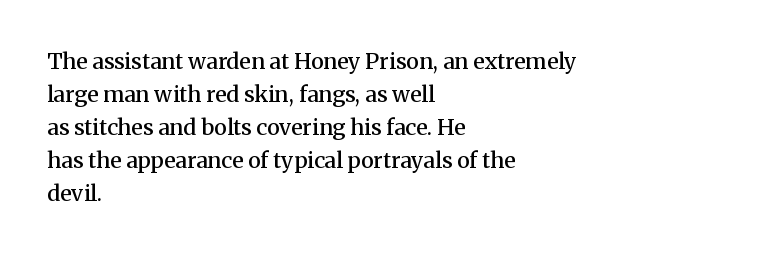
Q: Is the text bold? A: Semi-bold.
Q: Is the text italic (slanted)? A: No, it is upright.
Q: Is the text underlined? A: No.
Q: How is the paragraph aligned? A: Left-aligned.
Q: Is the spacing between letters normal or unusually wide? A: Normal.
Q: Is the spacing between lines tight, normal or loose? A: Normal.
